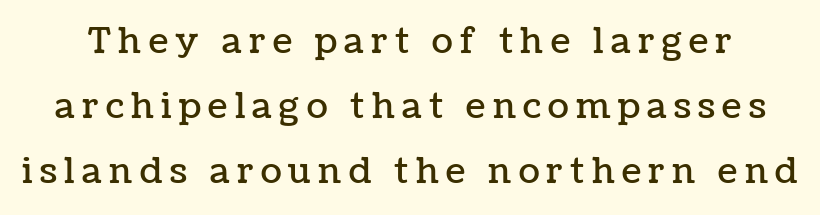
{"italic": "no", "width": "normal", "stroke_contrast": "low", "x_height": "medium", "monospaced": "no", "underline": "no", "line_spacing_ratio": 1.86, "letter_spacing": "wide", "letter_spacing_em": 0.21, "glyph_px": 35}
